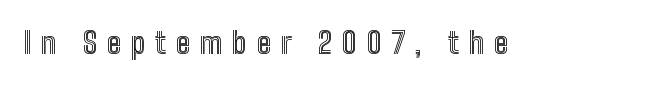
Q: Is the text italic (slanted)? A: No, it is upright.
Q: Is the text underlined? A: No.
Q: Is the spacing between letters normal or unusually wide? A: Unusually wide.
Q: Width (condensed, normal, or wide)? A: Condensed.
Q: x-height? A: Medium.
Q: Monospaced? A: No.
